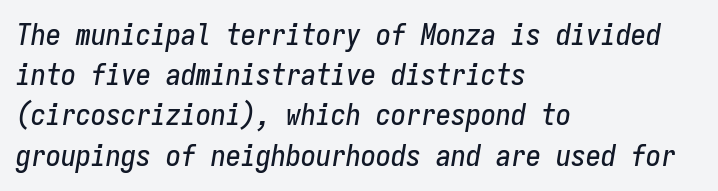
No extra tracking has been applied to these lines. All the whitespace from short lines collects on the right. The rendering applies a slant to the glyphs. Each new line begins a customary step beneath the previous one. Note the uniform advance width — an 'i' takes as much space as an 'm'.
